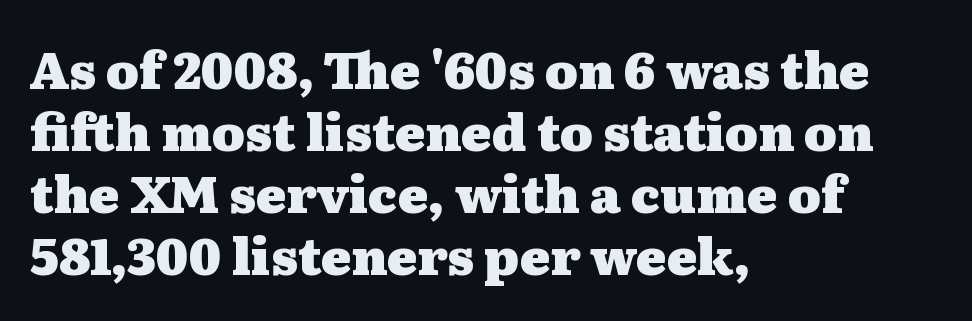
Do the characters align in a grid? No, the font is proportional. The designer went with a serif here, giving each stem small feet. Lines of text with bare space underneath. This rendering leaves character spacing at its baseline value. Is the block centered? No — it sits flush against the left margin.
